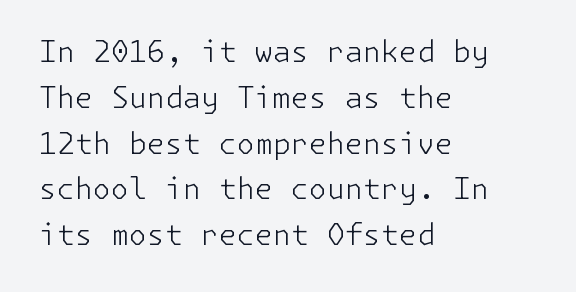
Type style note: lacks serifs. The typography opts for an upright posture over an oblique one. Is this a heavy cut? Hardly; it is regular or lighter. Quick note: underline off.
